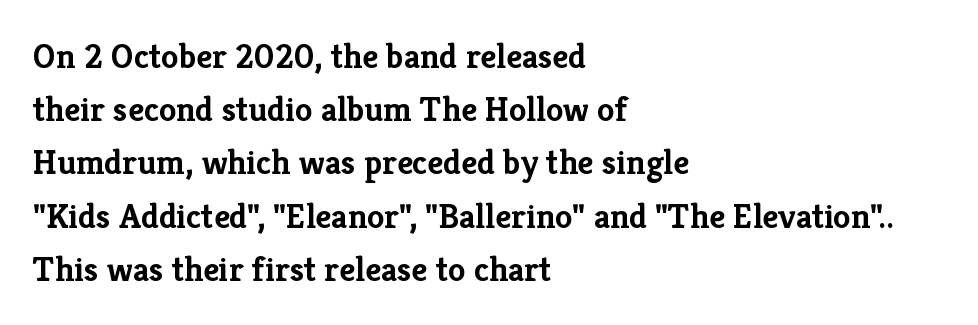
{"serif": "yes", "italic": "no", "bold": "yes", "weight": "semibold", "width": "normal", "stroke_contrast": "low", "x_height": "medium", "monospaced": "no", "underline": "no", "align": "left", "line_spacing": "normal", "line_spacing_ratio": 1.52, "letter_spacing": "normal", "letter_spacing_em": 0.0, "glyph_px": 35}
